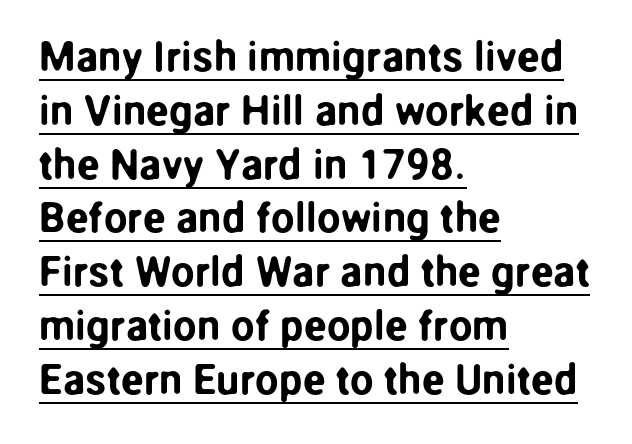
{"serif": "no", "italic": "no", "width": "normal", "stroke_contrast": "low", "x_height": "medium", "monospaced": "no", "underline": "yes", "align": "left", "line_spacing": "normal", "line_spacing_ratio": 1.28, "letter_spacing": "normal", "letter_spacing_em": 0.0, "glyph_px": 42}
